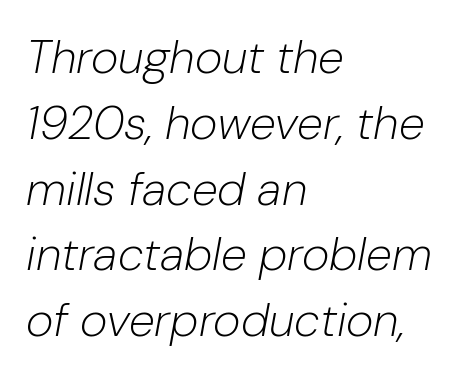
Each new line begins a customary step beneath the previous one. Is the letter spacing exaggerated? No — it looks like the ordinary default. Rendered with sloped, italic letterforms. A classic flush-left, rag-right setting is used for this passage. Do the characters align in a grid? No, the font is proportional. Any mark beneath the type? The region is blank.
